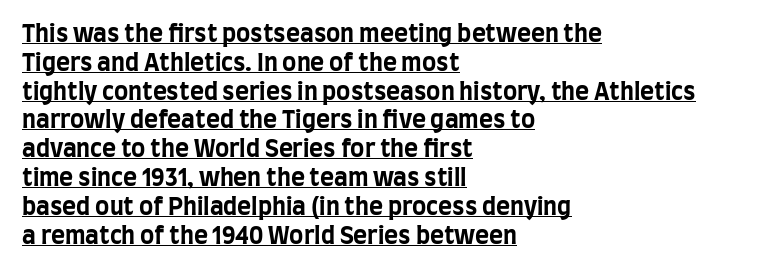
Q: Is the text bold? A: Yes.
Q: Is the text italic (slanted)? A: No, it is upright.
Q: Is the text underlined? A: Yes.
Q: How is the paragraph aligned? A: Left-aligned.
Q: Is the spacing between letters normal or unusually wide? A: Normal.
